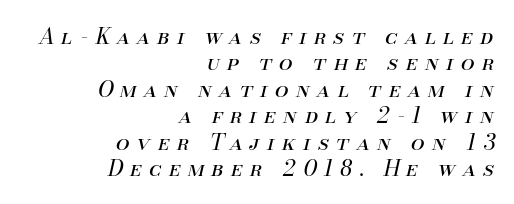
Q: Is the text bold? A: No.
Q: Is the text italic (slanted)? A: Yes, it leans right by about 13 degrees.
Q: Is the text underlined? A: No.
Q: How is the paragraph aligned? A: Right-aligned.
Q: Is the spacing between letters normal or unusually wide? A: Unusually wide.
